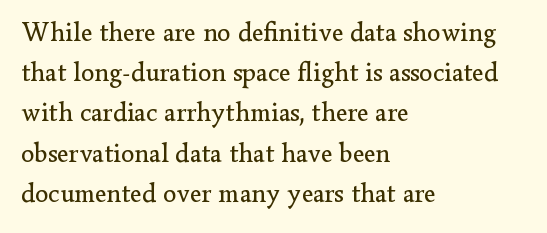
The image shows 27 px text type, upright; set left-aligned, normal line spacing (1.49x), normal letter spacing, not underlined.
